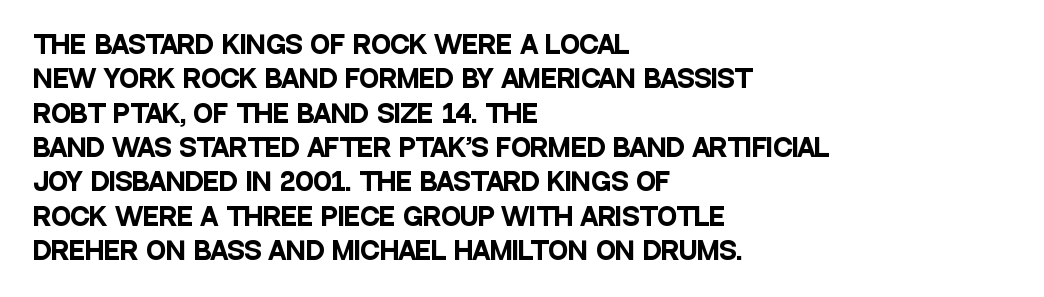
The image shows 24 px bold type, upright; set left-aligned, normal line spacing (1.43x), normal letter spacing, not underlined.
